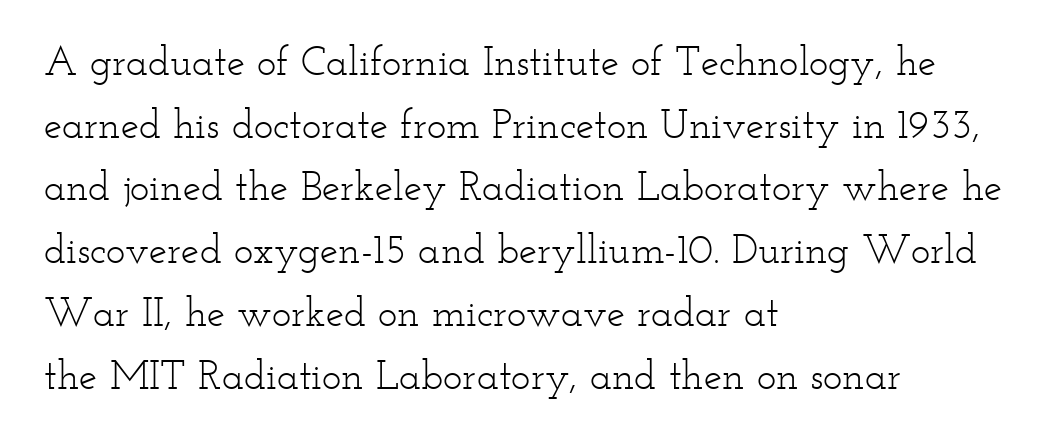
{"serif": "yes", "italic": "no", "bold": "no", "weight": "light", "width": "wide", "stroke_contrast": "low", "x_height": "small", "monospaced": "no", "underline": "no", "align": "left", "line_spacing": "normal", "line_spacing_ratio": 1.53, "letter_spacing": "normal", "letter_spacing_em": 0.0, "glyph_px": 41}
